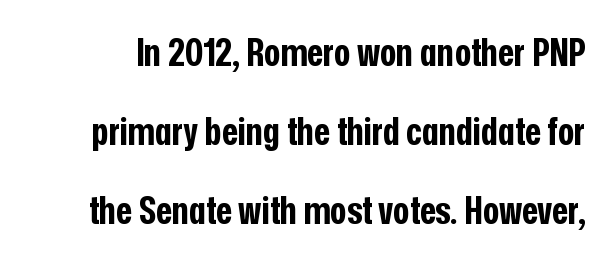
The image shows 39 px bold, condensed sans-serif type, upright; set loose line spacing (2.03x), normal letter spacing, not underlined; low stroke contrast and a medium x-height.
